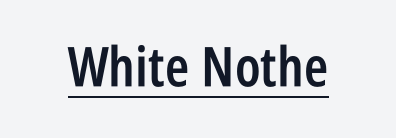
Q: Is the text bold? A: Semi-bold.
Q: Is the text italic (slanted)? A: No, it is upright.
Q: Is the typeface a serif or a sans-serif typeface? A: Sans-serif.
Q: Is the text underlined? A: Yes.
Q: Is the spacing between letters normal or unusually wide? A: Normal.
Q: Width (condensed, normal, or wide)? A: Condensed.
Q: Stroke contrast? A: Low.
Q: x-height? A: Large.
Q: Monospaced? A: No.
